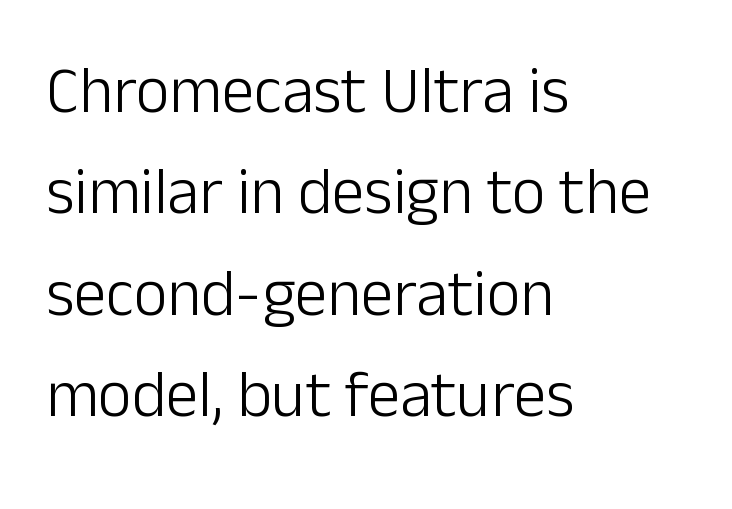
The image shows 65 px light sans-serif type, upright; set left-aligned, normal line spacing (1.56x), normal letter spacing, not underlined; low stroke contrast and a medium x-height.
